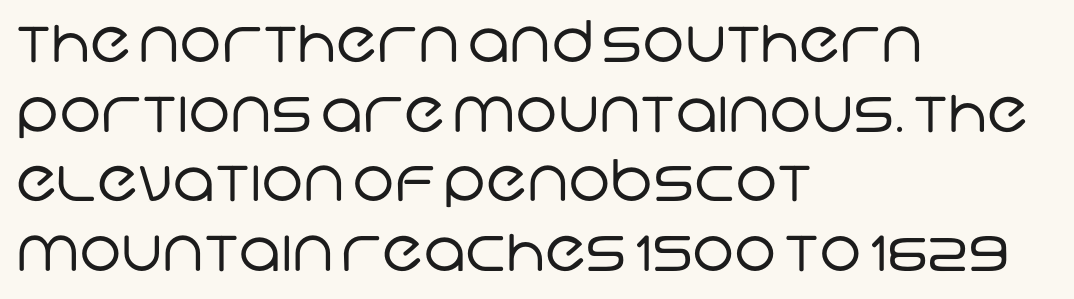
Summary of weight: not heavy and not bold. Serifs: no, the terminals of the letterforms are clean. The strip under each line holds only bare page. Students, note that the glyphs here touch the page at normal intervals. The face used here is proportionally spaced, like ordinary book or web type. The paragraph shown leans on its left margin.
